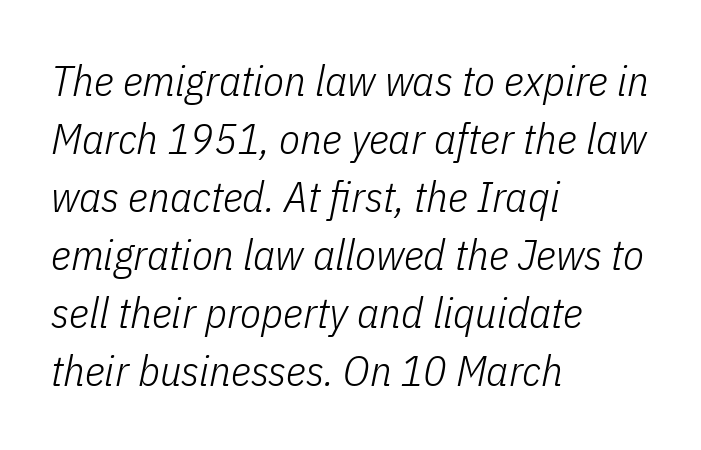
The image shows 43 px light, condensed type, italic (leaning right); set left-aligned, normal line spacing (1.35x), normal letter spacing, not underlined; low stroke contrast and a medium x-height.
